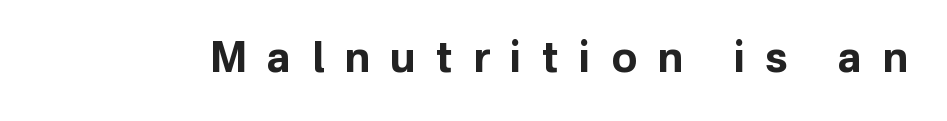
The image shows 42 px bold sans-serif type, upright; set unusually wide letter spacing (+0.49 em), not underlined; low stroke contrast and a medium x-height.
